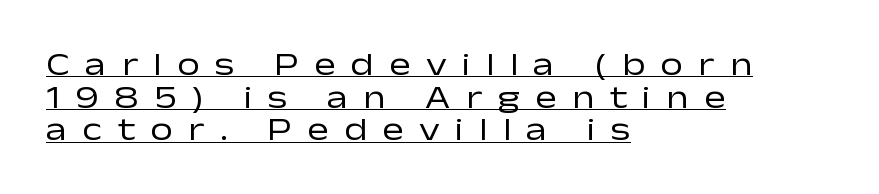
The image shows 32 px regular-weight, wide sans-serif type, upright; set left-aligned, tight line spacing (1.02x), unusually wide letter spacing (+0.48 em), underlined; low stroke contrast and a medium x-height.
